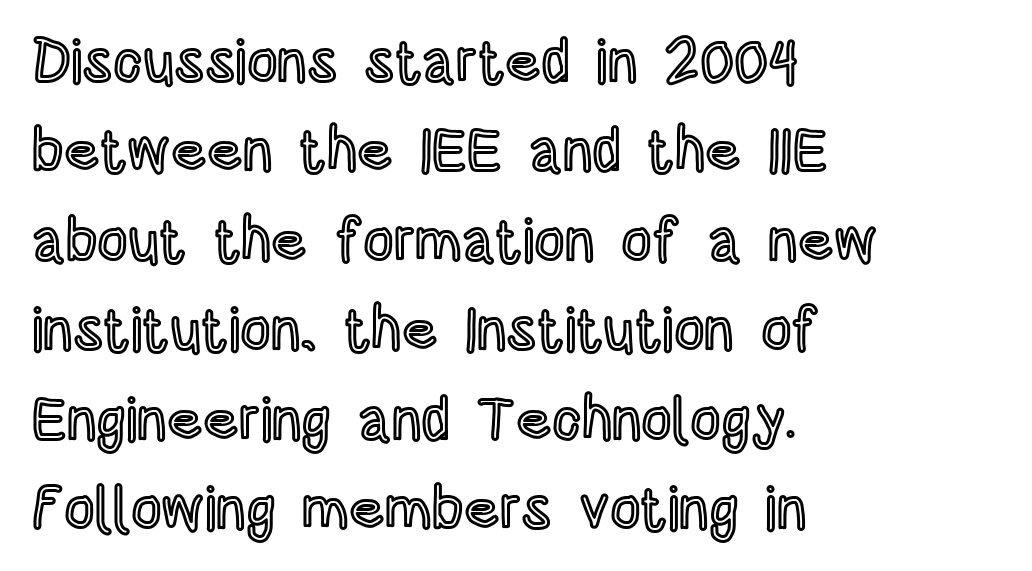
The image shows 60 px condensed type, upright; set left-aligned, normal line spacing (1.49x), normal letter spacing, not underlined; a large x-height.
